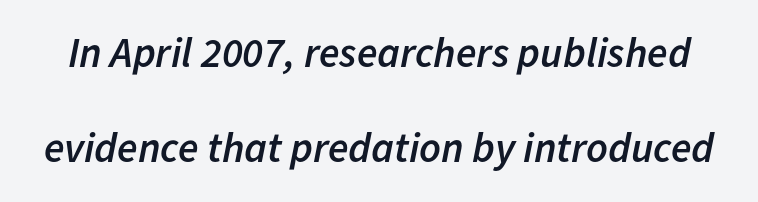
Q: Is the text bold? A: Semi-bold.
Q: Is the text italic (slanted)? A: Yes, it leans right by about 11 degrees.
Q: Is the text underlined? A: No.
Q: Is the spacing between letters normal or unusually wide? A: Normal.
Q: Is the spacing between lines tight, normal or loose? A: Loose.
Q: Width (condensed, normal, or wide)? A: Normal.
Q: Stroke contrast? A: Low.
Q: x-height? A: Medium.
Q: Monospaced? A: No.
